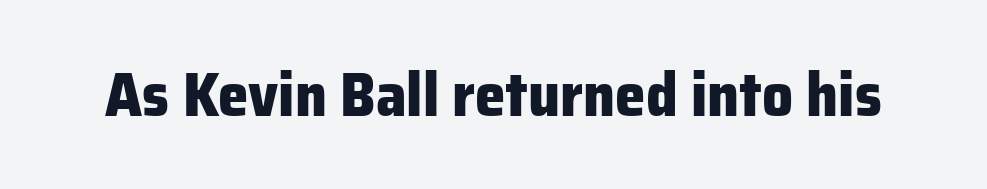
{"serif": "no", "italic": "no", "bold": "yes", "weight": "heavy", "width": "normal", "stroke_contrast": "low", "x_height": "medium", "monospaced": "no", "underline": "no", "letter_spacing": "normal", "letter_spacing_em": 0.0, "glyph_px": 61}
